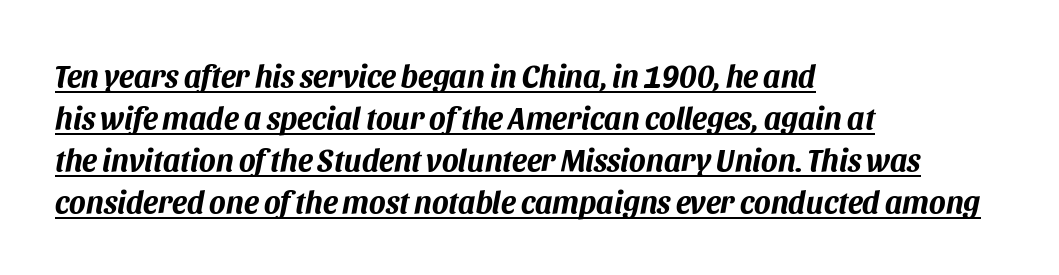
{"italic": "yes", "lean": "right", "slant_degrees": 11, "bold": "yes", "weight": "bold", "width": "normal", "stroke_contrast": "medium", "x_height": "large", "monospaced": "no", "underline": "yes", "align": "left", "line_spacing": "normal", "line_spacing_ratio": 1.36, "letter_spacing": "normal", "letter_spacing_em": 0.0, "glyph_px": 31}
